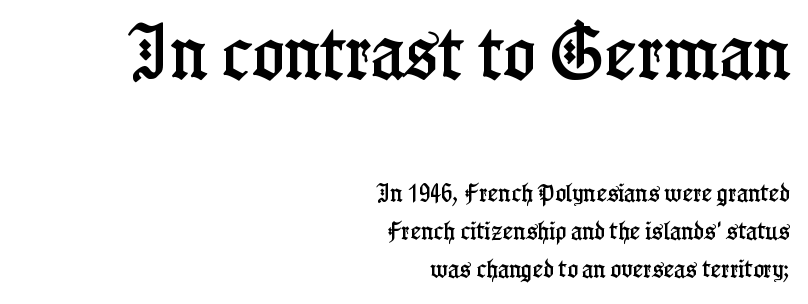
Q: Is the text italic (slanted)? A: No, it is upright.
Q: Is the typeface a serif or a sans-serif typeface? A: Serif.
Q: Is the text underlined? A: No.
Q: How is the paragraph aligned? A: Right-aligned.
Q: Is the spacing between letters normal or unusually wide? A: Normal.
Q: Is the spacing between lines tight, normal or loose? A: Loose.
Q: Which block of text is set in a larger size, the first (top) or the second (bottom)? A: The first (top) one.
Q: Width (condensed, normal, or wide)? A: Condensed.
Q: Stroke contrast? A: Low.
Q: x-height? A: Medium.
Q: Monospaced? A: No.
